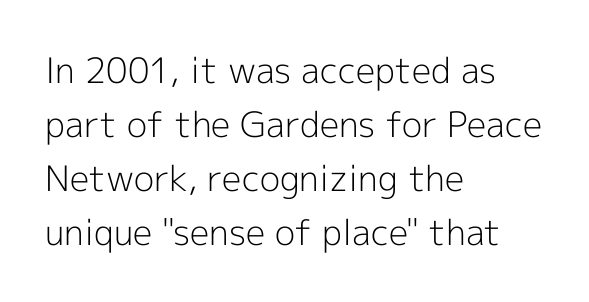
Q: Is the text bold? A: No.
Q: Is the text italic (slanted)? A: No, it is upright.
Q: Is the typeface a serif or a sans-serif typeface? A: Sans-serif.
Q: Is the text underlined? A: No.
Q: How is the paragraph aligned? A: Left-aligned.
Q: Is the spacing between letters normal or unusually wide? A: Normal.
Q: Is the spacing between lines tight, normal or loose? A: Normal.
Q: Width (condensed, normal, or wide)? A: Normal.
Q: x-height? A: Medium.
Q: Monospaced? A: No.
